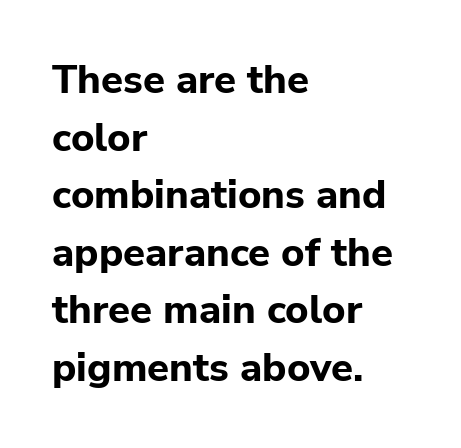
The image shows 40 px bold sans-serif type, upright; set left-aligned, normal line spacing (1.44x), normal letter spacing, not underlined; low stroke contrast and a medium x-height.
